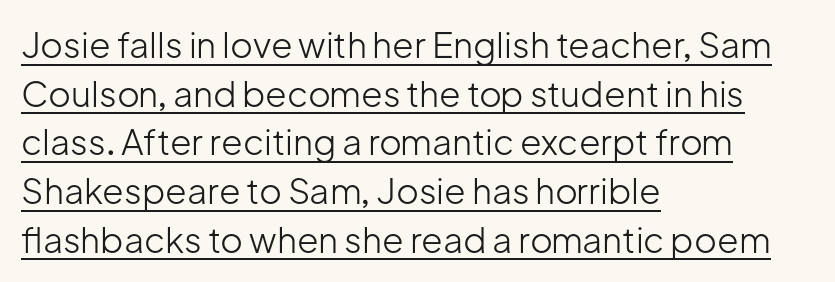
Whoever set this chose a conventional vertical rhythm. A typesetter would call this proportional, since set widths differ per character. Inter-character spacing is left at the font's built-in metrics. If you drew a line through each stem, it would be perfectly vertical. The designer went with a sans here, leaving each stem footless. If you drew a ruler down the left edge, every line would touch it.
